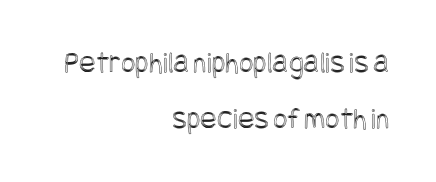
The letters sit at their default tracking, neither squeezed nor spread. The axis of the letterforms is exactly vertical. The zone under the glyphs is completely vacant. The lines in this sample share a right terminus and differ only in where they begin.
